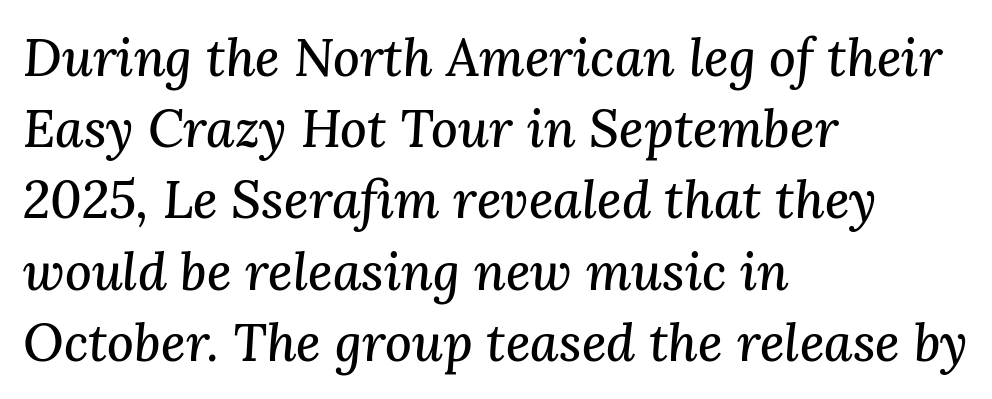
{"serif": "yes", "italic": "yes", "lean": "right", "slant_degrees": 3, "width": "normal", "stroke_contrast": "medium", "x_height": "medium", "monospaced": "no", "underline": "no", "align": "left", "line_spacing": "normal", "line_spacing_ratio": 1.37, "letter_spacing": "normal", "letter_spacing_em": 0.0, "glyph_px": 52}
